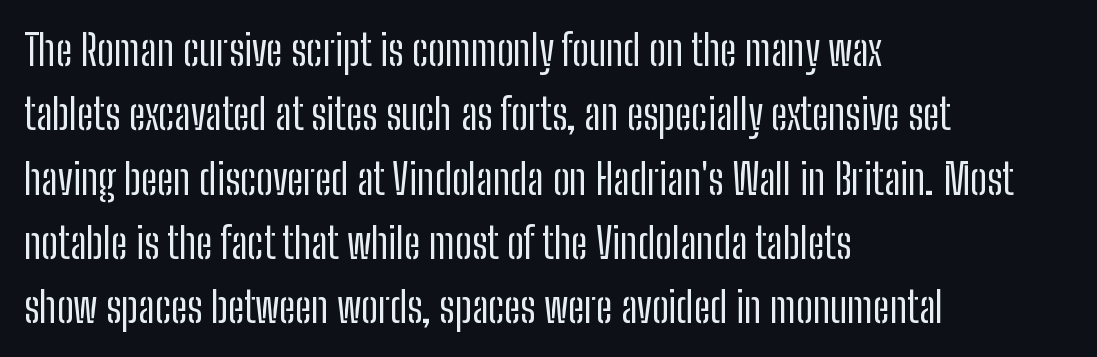
Q: Is the text bold? A: No.
Q: Is the text italic (slanted)? A: No, it is upright.
Q: Is the typeface a serif or a sans-serif typeface? A: Sans-serif.
Q: Is the text underlined? A: No.
Q: How is the paragraph aligned? A: Left-aligned.
Q: Is the spacing between letters normal or unusually wide? A: Normal.
Q: Is the spacing between lines tight, normal or loose? A: Normal.
Q: Width (condensed, normal, or wide)? A: Condensed.
Q: Stroke contrast? A: Low.
Q: x-height? A: Medium.
Q: Monospaced? A: No.
